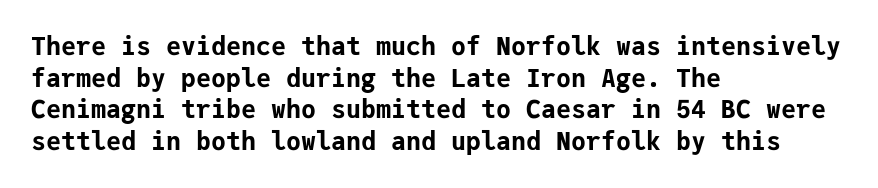
Short and long lines alike share a common starting point at left. The vertical gap from one line to the next is medium. Does the lettering tilt? It doesn't — this is upright. Underline: absent. The tracking reads as untouched default to a designer's eye. Chunky letters — that's bold for sure.
